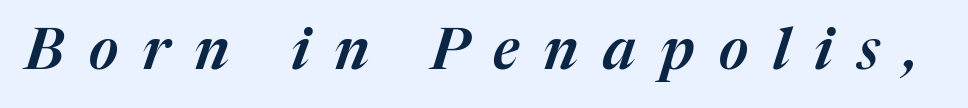
The image shows 57 px text type, italic (leaning right); set unusually wide letter spacing (+0.43 em), not underlined; medium stroke contrast and a medium x-height.
